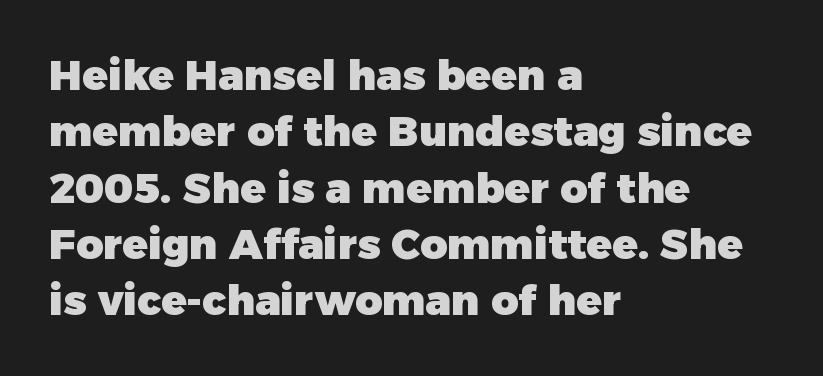
Q: Is the text bold? A: Yes.
Q: Is the text italic (slanted)? A: No, it is upright.
Q: Is the typeface a serif or a sans-serif typeface? A: Sans-serif.
Q: Is the text underlined? A: No.
Q: How is the paragraph aligned? A: Left-aligned.
Q: Is the spacing between letters normal or unusually wide? A: Normal.
Q: Is the spacing between lines tight, normal or loose? A: Normal.
Q: Width (condensed, normal, or wide)? A: Normal.
Q: Stroke contrast? A: Low.
Q: x-height? A: Medium.
Q: Monospaced? A: No.
